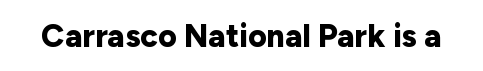
The image shows 32 px bold sans-serif type, upright; set normal letter spacing, not underlined; low stroke contrast and a medium x-height.
